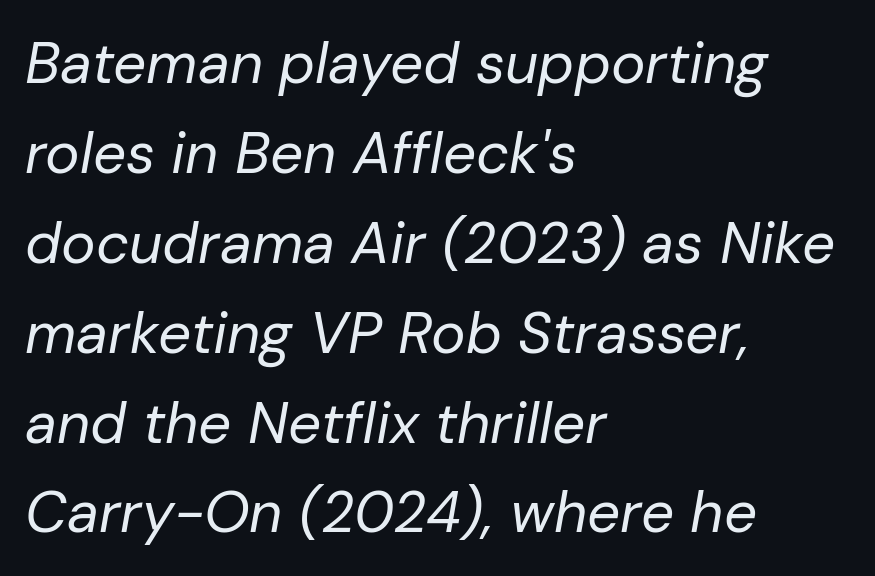
The image shows 58 px regular-weight type, italic (leaning right); set left-aligned, normal line spacing (1.55x), normal letter spacing, not underlined; low stroke contrast and a medium x-height.
